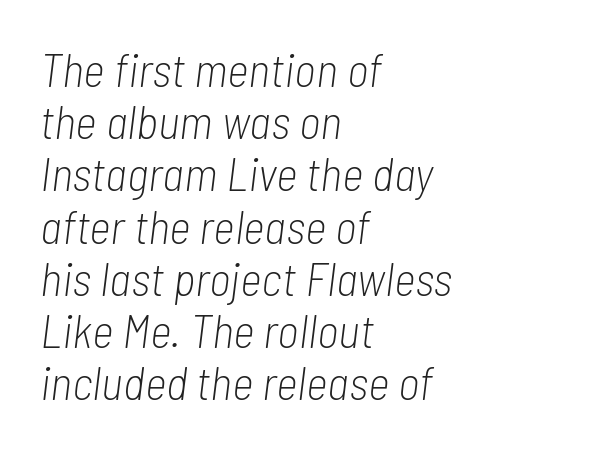
{"italic": "yes", "lean": "right", "slant_degrees": 7, "bold": "no", "weight": "light", "width": "condensed", "stroke_contrast": "low", "x_height": "medium", "monospaced": "no", "underline": "no", "align": "left", "line_spacing": "tight", "line_spacing_ratio": 1.11, "letter_spacing": "normal", "letter_spacing_em": 0.0, "glyph_px": 47}
